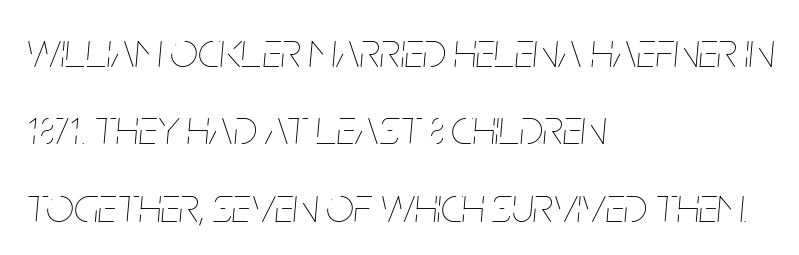
The face looks like a standard text weight, possibly lighter. Vertical spacing — default. Think of a printed novel: that variable character pitch is what you see here. The glyphs are unaccompanied by any horizontal stroke below them.
